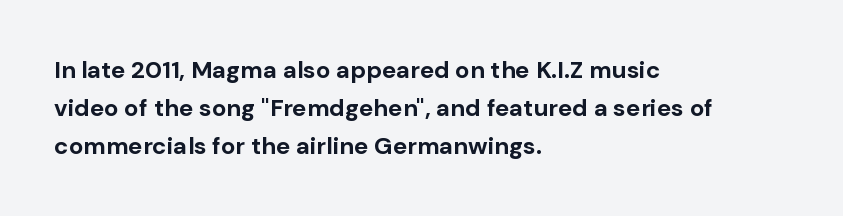
The space between consecutive lines is moderate. Alignment: flush left. The passage shown is not underscored anywhere. The type is set solid horizontally, with unmodified tracking. The characters look thick and weighty, a clear bold. Unlike italic type, these characters show no tilt at all.
